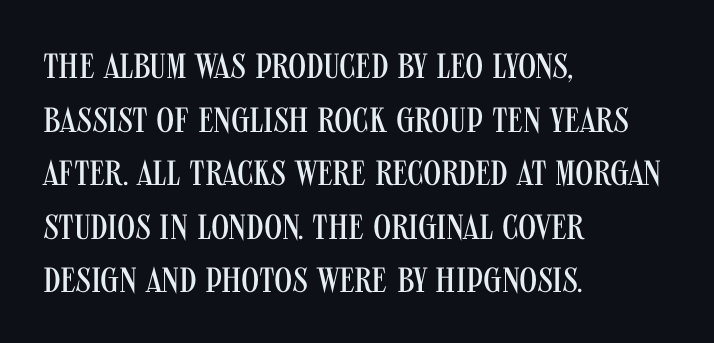
Casual observation: everything's shoved over to the left. Nothing unusual about the tracking: characters are spaced as the font intends. The letters stand upright; this is a roman face. You can tell from the bare stems that sans-serif type was used.
